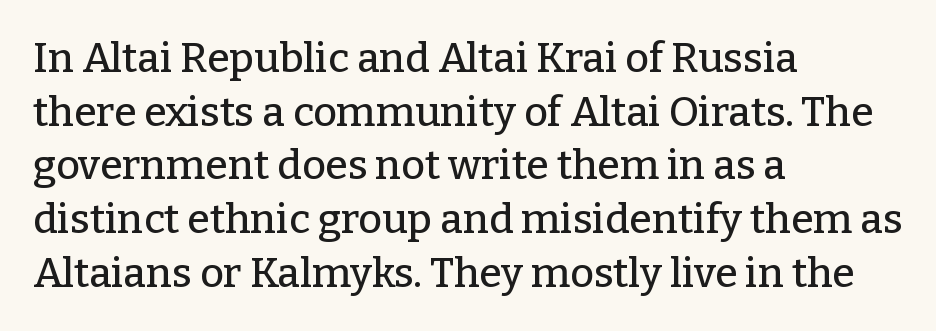
Nobody drew a line under any word here. Students, observe: this is what conventionally led text looks like. Character widths vary here, with narrow letters taking less room than wide ones. A classic flush-left, rag-right setting is used for this passage. The rendering shows small feet on the letterforms — a serif design.
